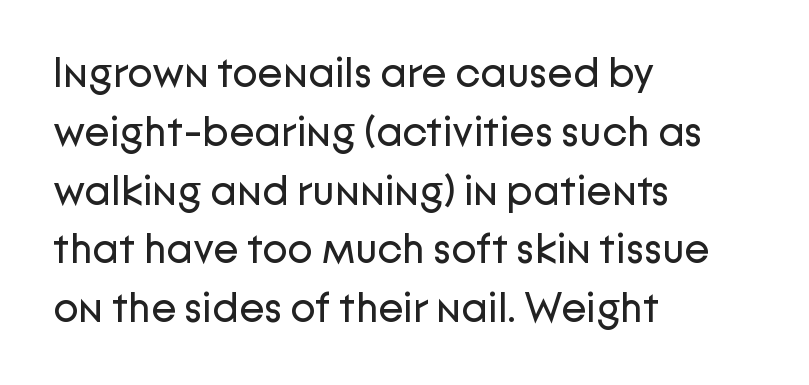
Q: Is the text bold? A: No.
Q: Is the text italic (slanted)? A: No, it is upright.
Q: Is the typeface a serif or a sans-serif typeface? A: Sans-serif.
Q: Is the text underlined? A: No.
Q: How is the paragraph aligned? A: Left-aligned.
Q: Is the spacing between letters normal or unusually wide? A: Normal.
Q: Is the spacing between lines tight, normal or loose? A: Normal.
Q: Width (condensed, normal, or wide)? A: Normal.
Q: Stroke contrast? A: Low.
Q: x-height? A: Medium.
Q: Monospaced? A: No.
